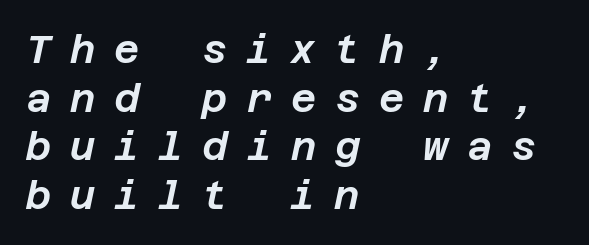
Decoration check: the copy has no underline. Compared with typical paragraphs, the rows here are spaced about the same. Every character sits at an angle, as italics do. The rendering inserts visible extra space after every character. The setting favours the left margin, as ordinary paragraphs usually do.
